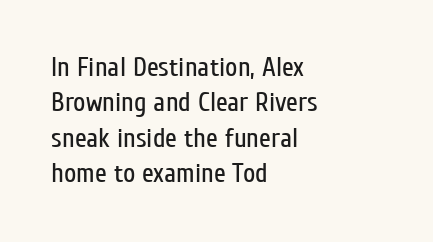
{"italic": "no", "bold": "no", "underline": "no", "align": "left", "line_spacing": "normal", "line_spacing_ratio": 1.31, "letter_spacing": "normal", "letter_spacing_em": 0.0, "glyph_px": 27}
